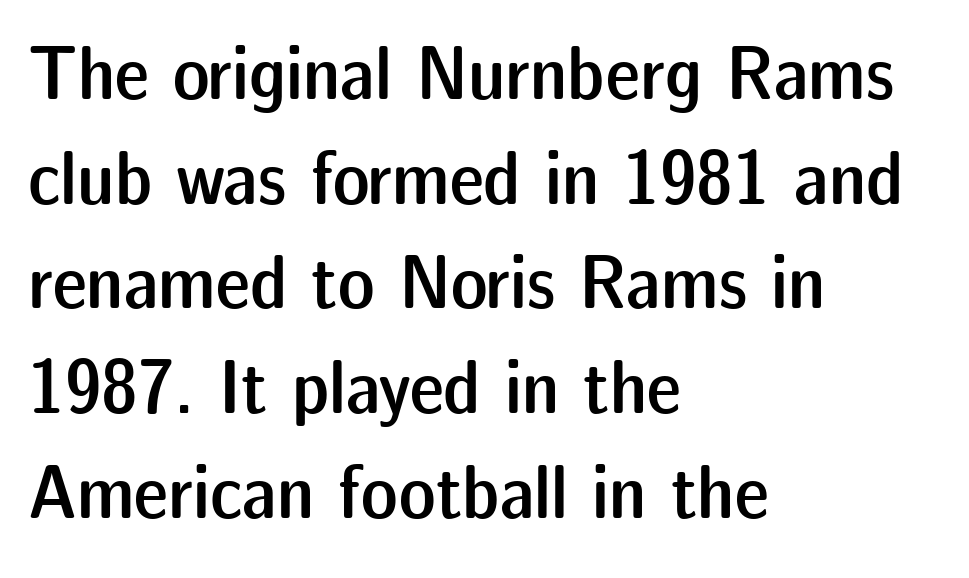
The image shows 77 px semibold sans-serif type, upright; set left-aligned, normal line spacing (1.36x), normal letter spacing, not underlined; low stroke contrast and a medium x-height.
